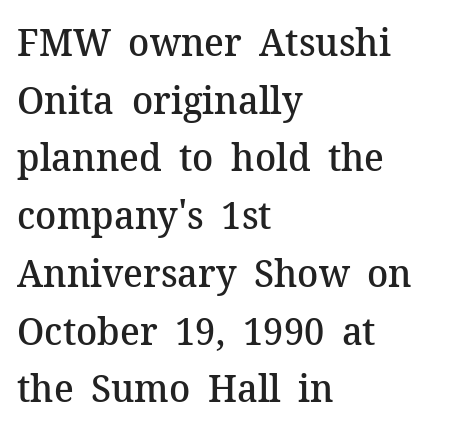
Q: Is the text bold? A: Semi-bold.
Q: Is the text italic (slanted)? A: No, it is upright.
Q: Is the typeface a serif or a sans-serif typeface? A: Serif.
Q: Is the text underlined? A: No.
Q: How is the paragraph aligned? A: Left-aligned.
Q: Is the spacing between letters normal or unusually wide? A: Normal.
Q: Is the spacing between lines tight, normal or loose? A: Normal.
Q: Width (condensed, normal, or wide)? A: Normal.
Q: Stroke contrast? A: Medium.
Q: x-height? A: Medium.
Q: Monospaced? A: No.
